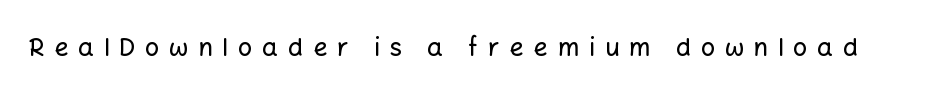
Q: Is the text italic (slanted)? A: No, it is upright.
Q: Is the text underlined? A: No.
Q: Is the spacing between letters normal or unusually wide? A: Unusually wide.
